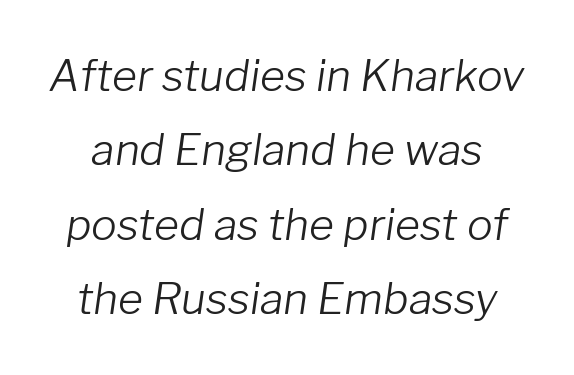
The strokes carry an ordinary text weight at most. Here the designer chose a conventional face with non-uniform glyph widths. The lettering tilts uniformly, giving the passage an italic look. Standard letterfit; no display-style spreading of the glyphs. A clean baseline with only descenders dipping below it.
